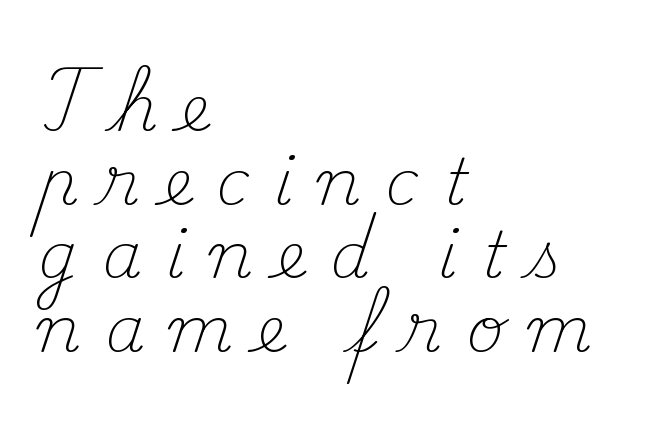
Typeset ragged right — the left edge is the straight one. The rendering shows small feet on the letterforms — a serif design. This sample uses expanded letter spacing, leaving extra air between glyphs. Summary of vertical rhythm: compact, with narrow interline spacing. Spacing verdict: proportional, widths tailored to each character. The letters look calm and open, with moderate or lighter stems.
